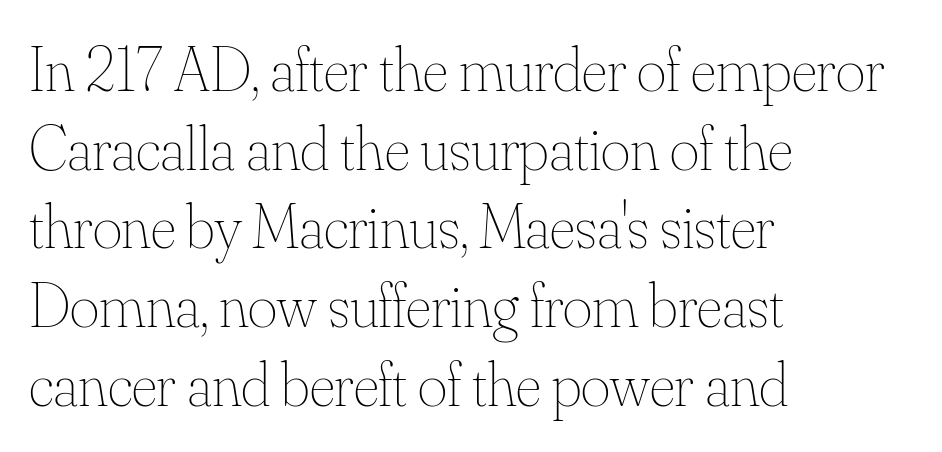
{"italic": "no", "bold": "no", "weight": "thin", "width": "normal", "stroke_contrast": "medium", "x_height": "small", "monospaced": "no", "underline": "no", "align": "left", "line_spacing": "normal", "line_spacing_ratio": 1.25, "letter_spacing": "normal", "letter_spacing_em": 0.0, "glyph_px": 63}
